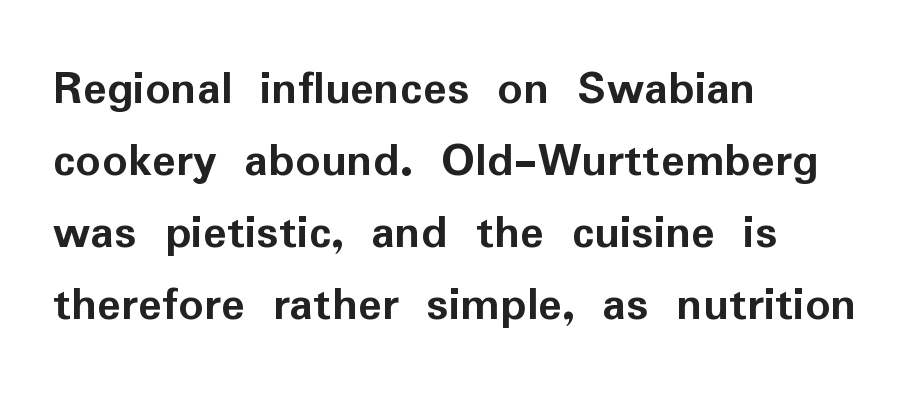
Q: Is the text bold? A: Yes.
Q: Is the text italic (slanted)? A: No, it is upright.
Q: Is the typeface a serif or a sans-serif typeface? A: Sans-serif.
Q: Is the text underlined? A: No.
Q: How is the paragraph aligned? A: Left-aligned.
Q: Is the spacing between letters normal or unusually wide? A: Normal.
Q: Is the spacing between lines tight, normal or loose? A: Normal.
Q: Width (condensed, normal, or wide)? A: Normal.
Q: Stroke contrast? A: Low.
Q: x-height? A: Medium.
Q: Monospaced? A: No.
